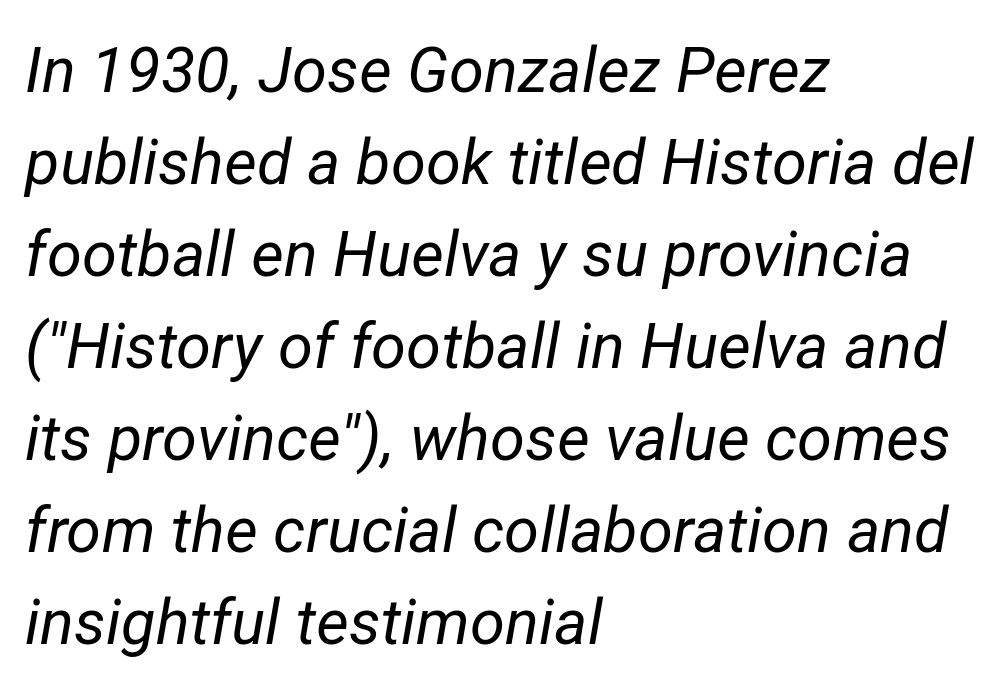
The image shows 63 px regular-weight type, italic (leaning right); set left-aligned, normal line spacing (1.46x), normal letter spacing, not underlined; low stroke contrast and a medium x-height.
